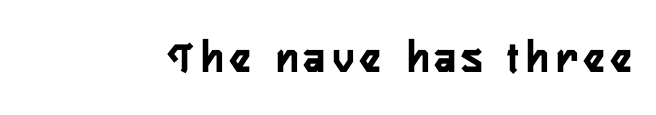
Q: Is the text italic (slanted)? A: No, it is upright.
Q: Is the typeface a serif or a sans-serif typeface? A: Sans-serif.
Q: Is the text underlined? A: No.
Q: Width (condensed, normal, or wide)? A: Condensed.
Q: Stroke contrast? A: Low.
Q: x-height? A: Medium.
Q: Monospaced? A: No.
